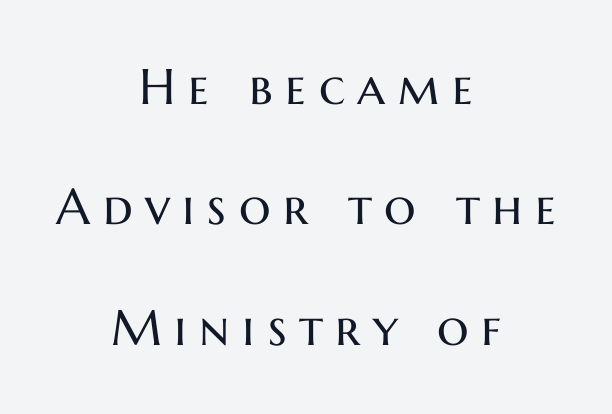
These lines are rendered in a variable-pitch font. The weight tops out at a normal text grade. Characters follow at a spacing far wider than the type designer built in. Check under the words: just untouched page. This rendering uses center alignment, leaving both contours irregular but symmetric.
